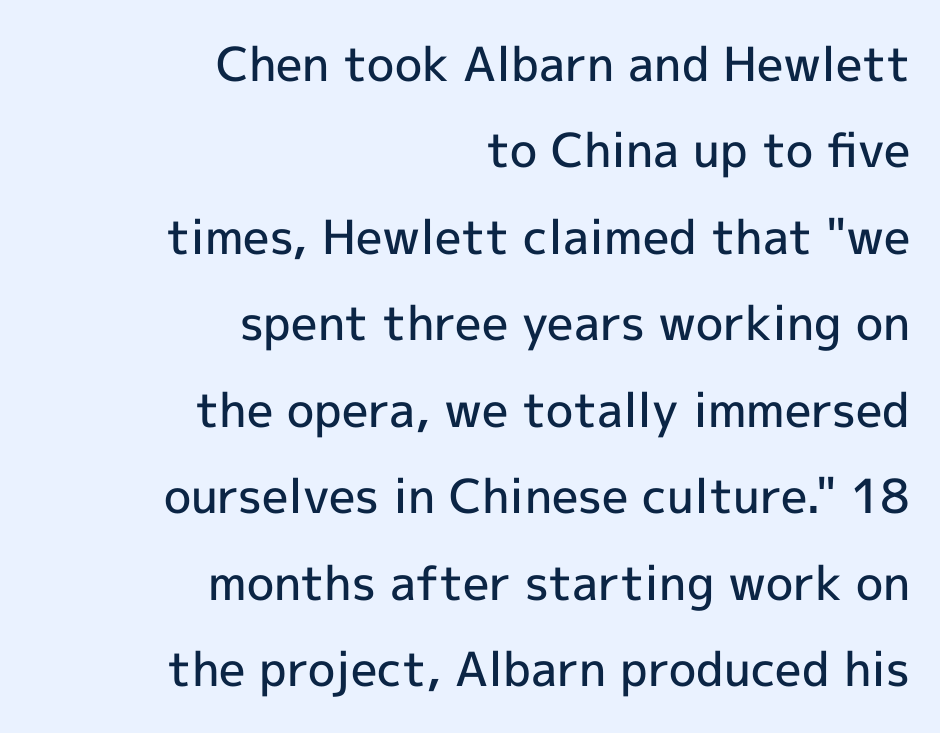
{"serif": "no", "italic": "no", "bold": "semi", "weight": "semibold", "width": "normal", "x_height": "medium", "monospaced": "no", "underline": "no", "align": "right", "line_spacing_ratio": 1.84, "letter_spacing": "normal", "letter_spacing_em": 0.0, "glyph_px": 47}
